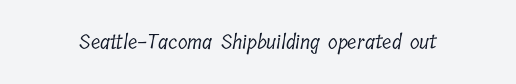
{"bold": "no", "underline": "no", "letter_spacing": "normal", "letter_spacing_em": 0.0, "glyph_px": 20}
